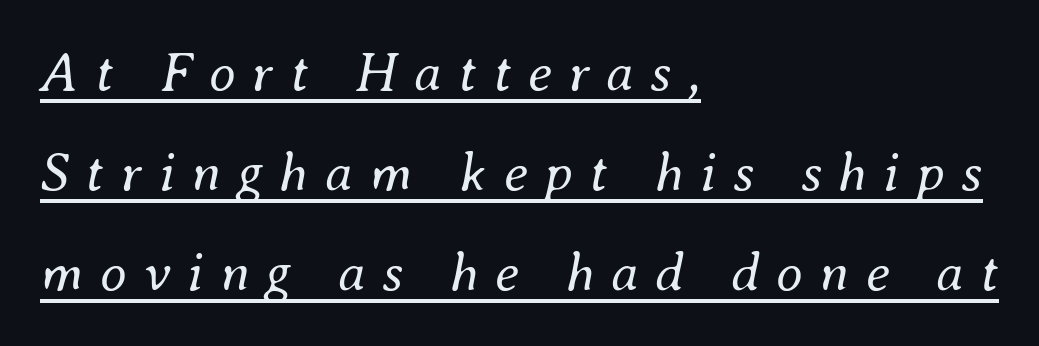
Q: Is the text bold? A: No.
Q: Is the text italic (slanted)? A: Yes, it leans right by about 8 degrees.
Q: Is the text underlined? A: Yes.
Q: How is the paragraph aligned? A: Left-aligned.
Q: Is the spacing between letters normal or unusually wide? A: Unusually wide.
Q: Width (condensed, normal, or wide)? A: Normal.
Q: Stroke contrast? A: Medium.
Q: x-height? A: Small.
Q: Monospaced? A: No.
